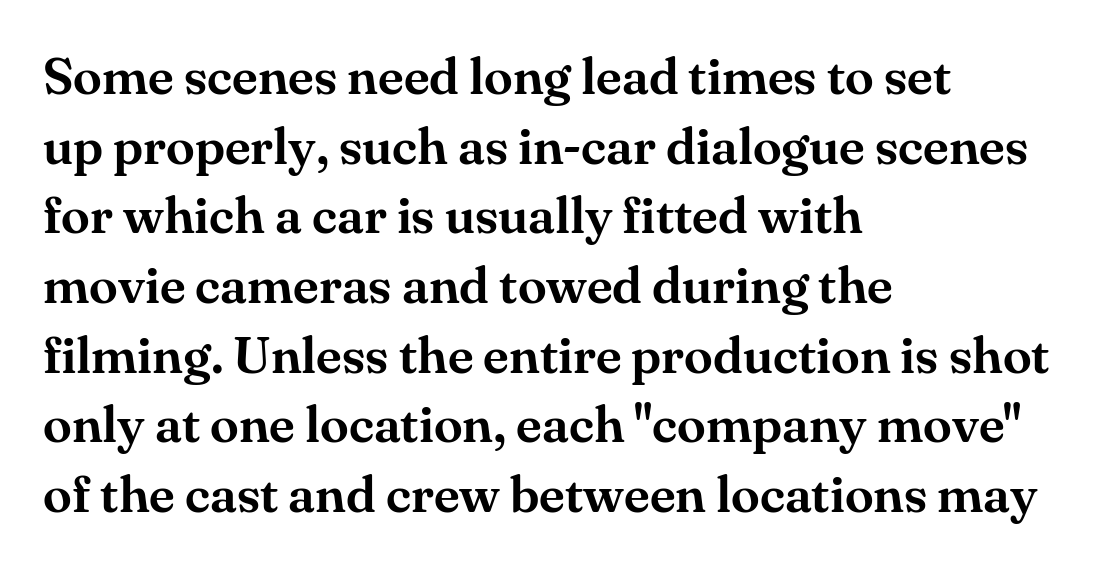
Q: Is the text italic (slanted)? A: No, it is upright.
Q: Is the typeface a serif or a sans-serif typeface? A: Serif.
Q: Is the text underlined? A: No.
Q: How is the paragraph aligned? A: Left-aligned.
Q: Is the spacing between letters normal or unusually wide? A: Normal.
Q: Is the spacing between lines tight, normal or loose? A: Normal.
Q: Width (condensed, normal, or wide)? A: Normal.
Q: Stroke contrast? A: Medium.
Q: x-height? A: Small.
Q: Monospaced? A: No.
